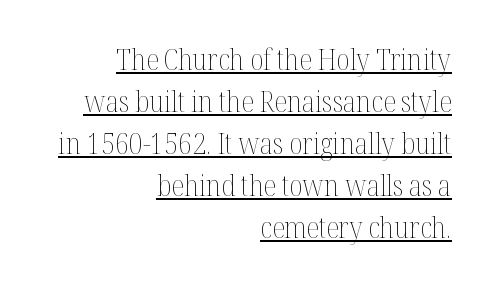
Q: Is the text bold? A: No.
Q: Is the text italic (slanted)? A: No, it is upright.
Q: Is the text underlined? A: Yes.
Q: How is the paragraph aligned? A: Right-aligned.
Q: Is the spacing between letters normal or unusually wide? A: Normal.
Q: Is the spacing between lines tight, normal or loose? A: Normal.
Q: Width (condensed, normal, or wide)? A: Condensed.
Q: Stroke contrast? A: Medium.
Q: x-height? A: Medium.
Q: Monospaced? A: No.
